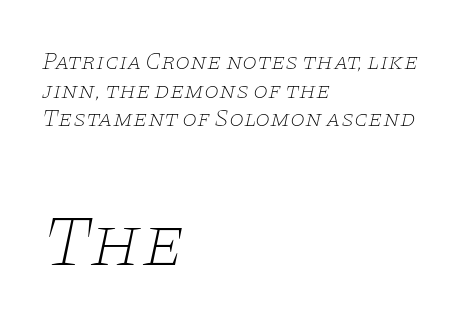
The image shows 72 px thin, wide serif type, italic (leaning right); set left-aligned, line spacing 1.19x, normal letter spacing, not underlined; the second (bottom) block is 3.0x larger; low stroke contrast and a large x-height.
